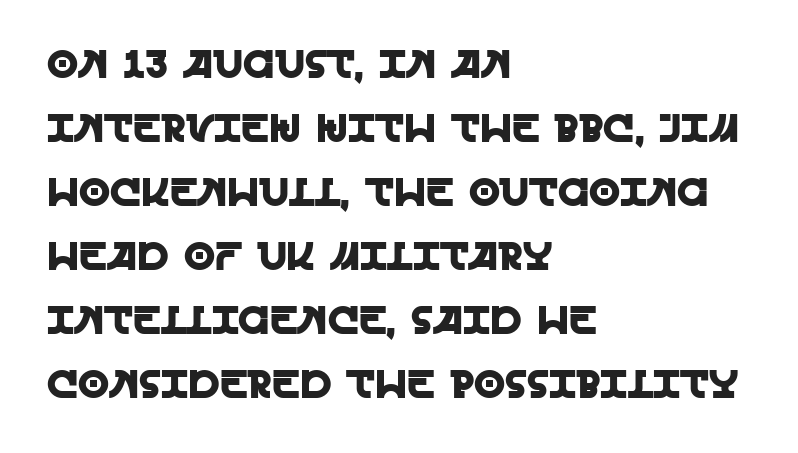
If you drew a ruler down the left edge, every line would touch it. Quick note: underline off. Observe the absence of serifs on each vertical stroke in this sample. If you measured baseline to baseline, you'd find a middling distance. If you drew a line through each stem, it would be perfectly vertical.
